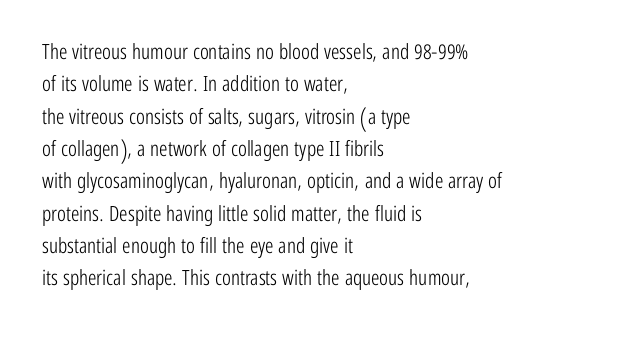
The image shows 21 px text type, upright; set left-aligned, normal line spacing (1.54x), normal letter spacing, not underlined.
